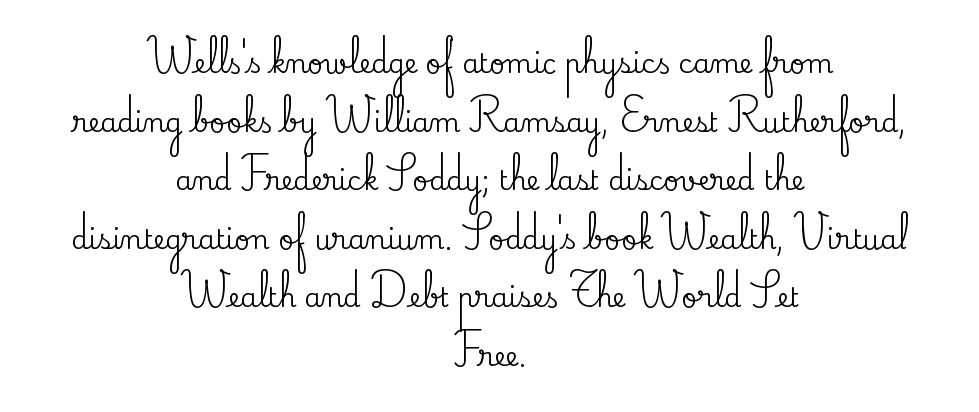
{"italic": "no", "underline": "no", "align": "center", "line_spacing": "loose", "line_spacing_ratio": 2.17, "letter_spacing": "normal", "letter_spacing_em": 0.0, "glyph_px": 27}
